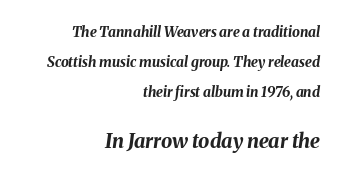
The image shows 20 px bold type, italic (leaning right); set right-aligned, loose line spacing (2.13x), normal letter spacing, not underlined; the second (bottom) block is 1.43x larger.
